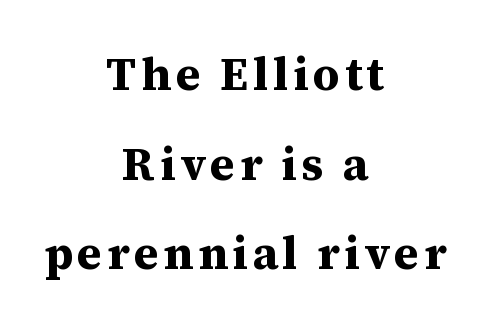
{"serif": "yes", "italic": "no", "bold": "yes", "weight": "bold", "width": "normal", "stroke_contrast": "medium", "x_height": "medium", "monospaced": "no", "underline": "no", "align": "center", "line_spacing": "loose", "line_spacing_ratio": 1.95, "glyph_px": 46}
